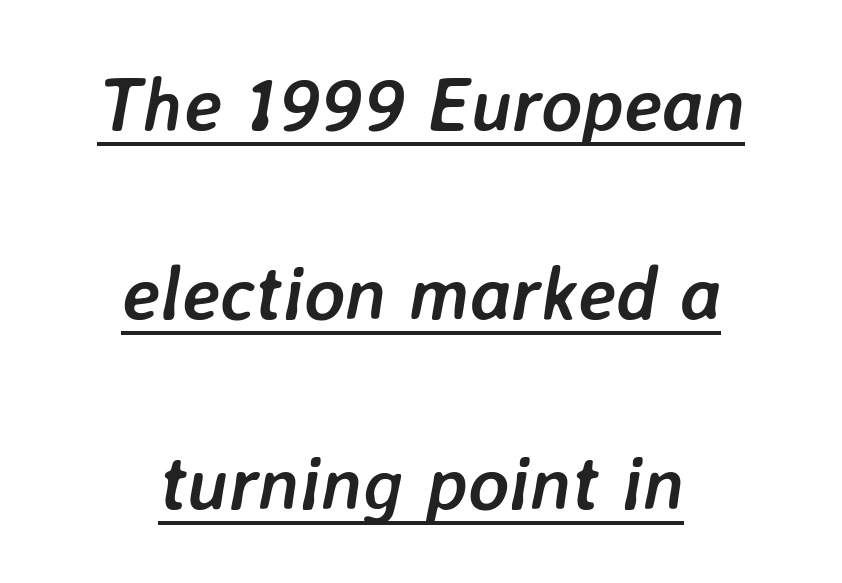
{"italic": "yes", "lean": "right", "slant_degrees": 7, "bold": "yes", "weight": "semibold", "width": "normal", "stroke_contrast": "low", "x_height": "medium", "monospaced": "no", "underline": "yes", "align": "center", "line_spacing": "loose", "line_spacing_ratio": 2.46, "letter_spacing": "normal", "letter_spacing_em": 0.0, "glyph_px": 77}
